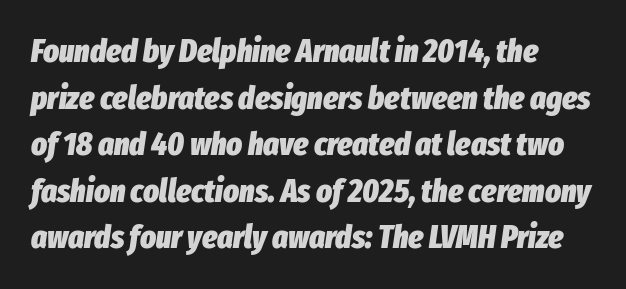
Q: Is the text bold? A: Yes.
Q: Is the text italic (slanted)? A: Yes, it leans right by about 8 degrees.
Q: Is the text underlined? A: No.
Q: How is the paragraph aligned? A: Left-aligned.
Q: Is the spacing between letters normal or unusually wide? A: Normal.
Q: Is the spacing between lines tight, normal or loose? A: Normal.
Q: Width (condensed, normal, or wide)? A: Condensed.
Q: Stroke contrast? A: Low.
Q: x-height? A: Medium.
Q: Monospaced? A: No.
